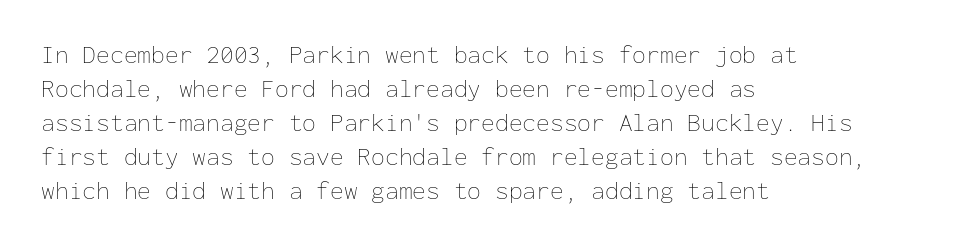
The image shows 25 px text type, upright; set left-aligned, normal line spacing (1.36x), normal letter spacing, not underlined.
